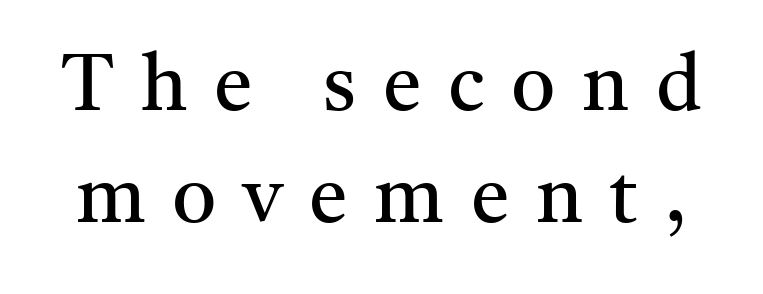
The image shows 78 px regular-weight serif type, upright; set normal line spacing (1.44x), unusually wide letter spacing (+0.34 em), not underlined; medium stroke contrast and a medium x-height.
